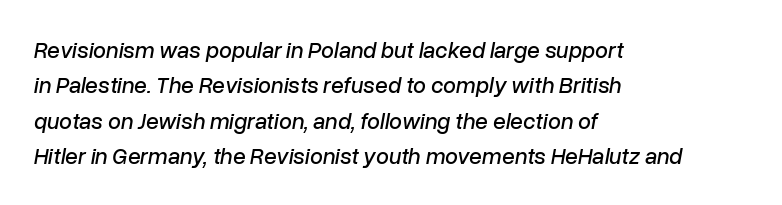
The image shows 23 px text type, italic (leaning right); set left-aligned, normal line spacing (1.54x), normal letter spacing, not underlined.
